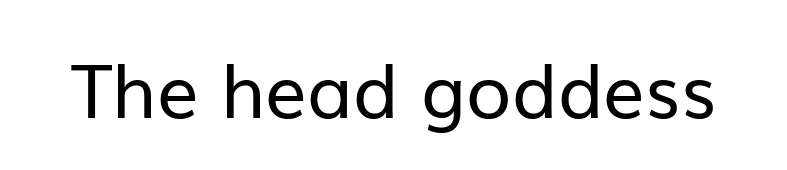
Q: Is the text bold? A: No.
Q: Is the text italic (slanted)? A: No, it is upright.
Q: Is the typeface a serif or a sans-serif typeface? A: Sans-serif.
Q: Is the text underlined? A: No.
Q: Is the spacing between letters normal or unusually wide? A: Normal.
Q: Width (condensed, normal, or wide)? A: Normal.
Q: Stroke contrast? A: Low.
Q: x-height? A: Medium.
Q: Monospaced? A: No.
